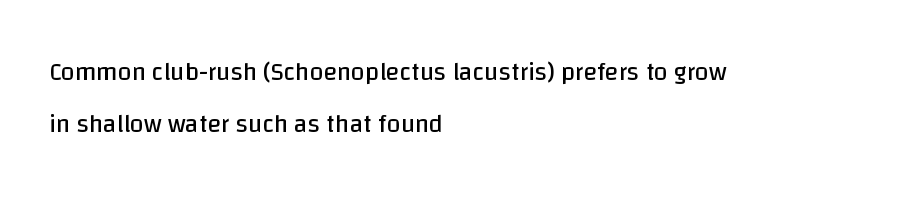
{"italic": "no", "bold": "no", "underline": "no", "align": "left", "line_spacing": "loose", "line_spacing_ratio": 2.08, "letter_spacing": "normal", "letter_spacing_em": 0.0, "glyph_px": 25}
